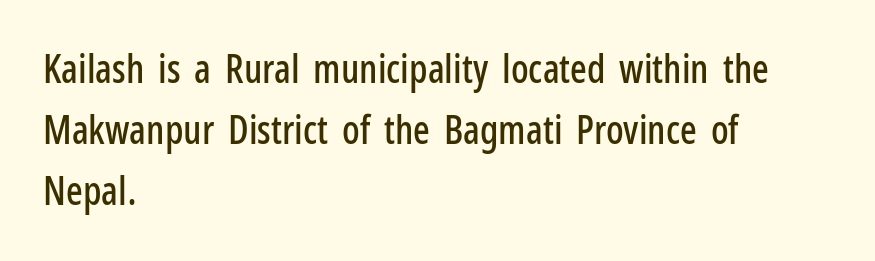
The baseline area is clear. If you drew a ruler down the left edge, every line would touch it. The line texture is even and compact thanks to regular tracking. The font family rendered here belongs to the sans-serif group. Think of a printed novel: that variable character pitch is what you see here. Does the leading feel generous? No, just average.
